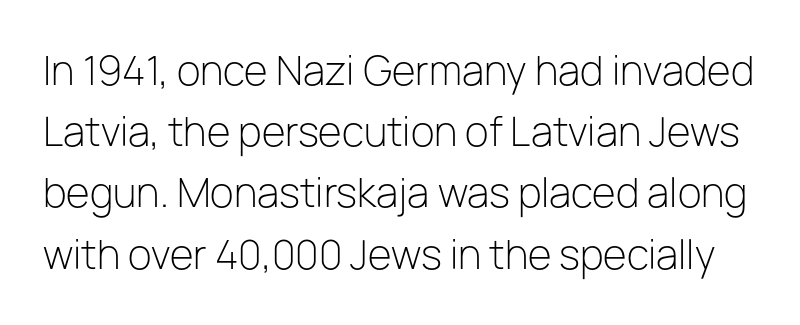
The image shows 39 px light sans-serif type, upright; set normal line spacing (1.57x), normal letter spacing, not underlined; low stroke contrast and a medium x-height.
